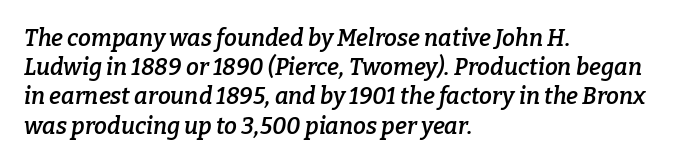
Honestly, the letter spacing is just normal — you wouldn't notice it. Does the leading feel generous? No, just average. Stems and bowls a touch heavier than normal — semibold. Style check: oblique. Teacher's note: observe the even left margin — that is flush-left alignment.
